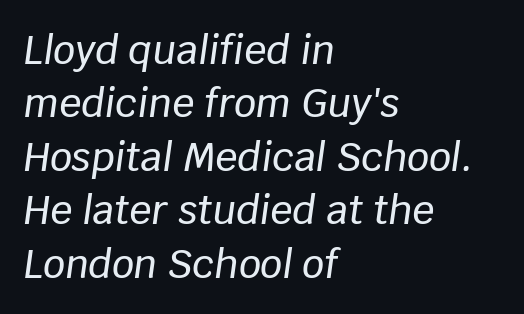
Q: Is the text italic (slanted)? A: Yes, it leans right by about 8 degrees.
Q: Is the text underlined? A: No.
Q: How is the paragraph aligned? A: Left-aligned.
Q: Is the spacing between letters normal or unusually wide? A: Normal.
Q: Is the spacing between lines tight, normal or loose? A: Normal.
Q: Width (condensed, normal, or wide)? A: Normal.
Q: Stroke contrast? A: Low.
Q: x-height? A: Large.
Q: Monospaced? A: No.
